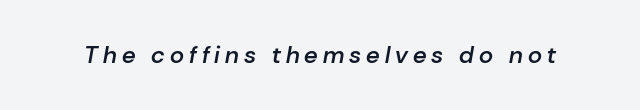
The letters are slanted; this is an italic face. The passage shown is semibold, sitting just below true bold. A typesetter would call this heavily tracked-out type. Beneath every word, the page is bare.
